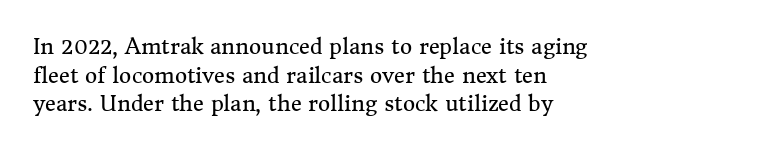
The image shows 21 px text type, upright; set left-aligned, normal line spacing (1.36x), normal letter spacing, not underlined.
